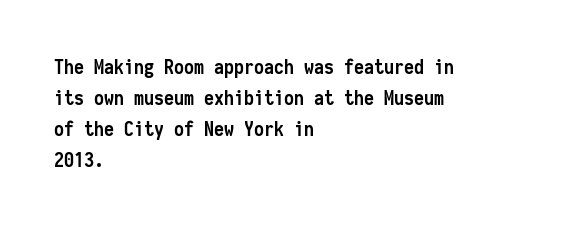
The image shows 20 px bold type, upright; set left-aligned, normal line spacing (1.55x), normal letter spacing, not underlined.
